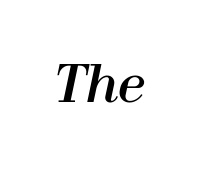
The image shows 50 px text type, italic (leaning right); set normal letter spacing, not underlined; high stroke contrast and a medium x-height.
